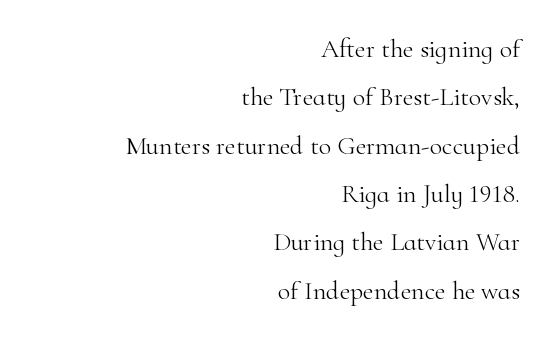
The image shows 26 px text type, upright; set right-aligned, line spacing 1.86x, normal letter spacing, not underlined.
